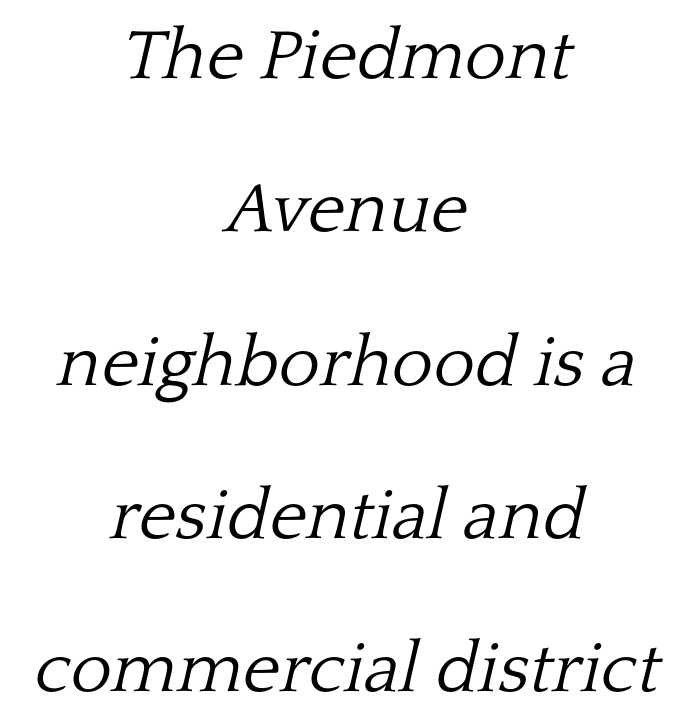
Stems and bowls with no extra thickness — not bold. Quick note: interline space is abundant. Lines of text with bare space underneath. In terms of letterspacing, this is plain default setting. This is serif lettering, the kind often seen in printed books.
